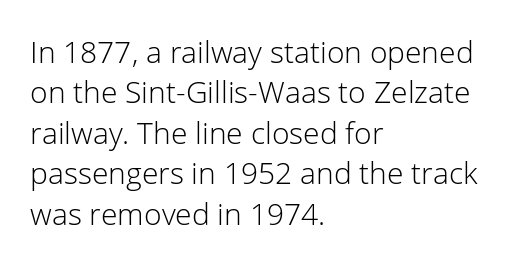
The image shows 30 px light sans-serif type, upright; set left-aligned, normal line spacing (1.35x), normal letter spacing, not underlined; low stroke contrast and a medium x-height.
